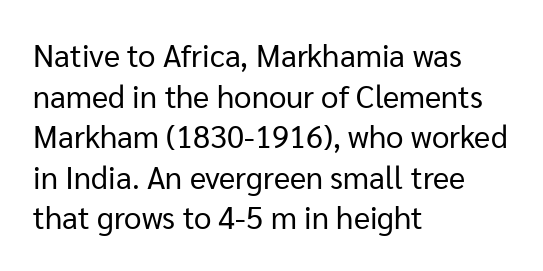
Q: Is the text bold? A: No.
Q: Is the text italic (slanted)? A: No, it is upright.
Q: Is the typeface a serif or a sans-serif typeface? A: Sans-serif.
Q: Is the text underlined? A: No.
Q: How is the paragraph aligned? A: Left-aligned.
Q: Is the spacing between letters normal or unusually wide? A: Normal.
Q: Is the spacing between lines tight, normal or loose? A: Normal.
Q: Width (condensed, normal, or wide)? A: Normal.
Q: Stroke contrast? A: Low.
Q: x-height? A: Medium.
Q: Monospaced? A: No.
